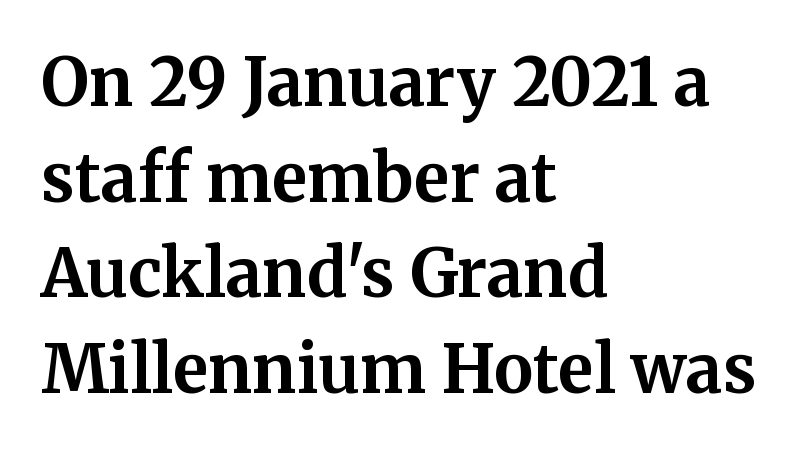
The image shows 66 px bold serif type, upright; set left-aligned, normal line spacing (1.45x), normal letter spacing, not underlined; medium stroke contrast and a medium x-height.
